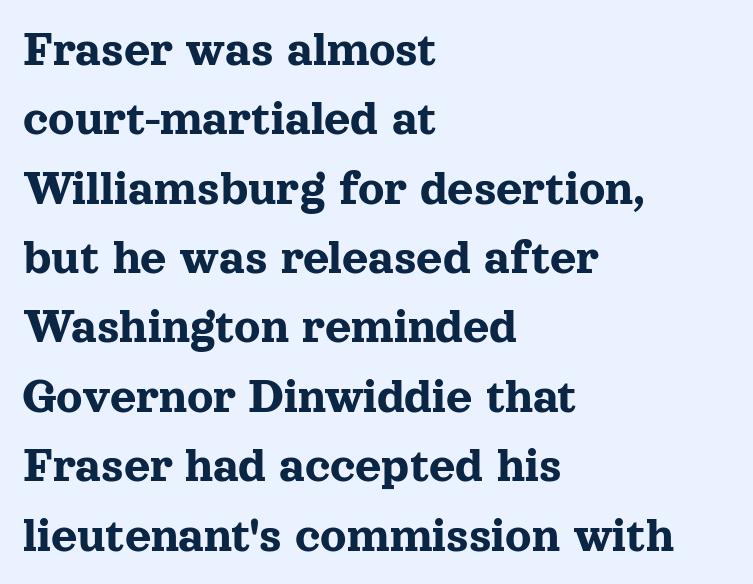
{"serif": "yes", "italic": "no", "width": "normal", "x_height": "medium", "monospaced": "no", "underline": "no", "align": "left", "line_spacing": "normal", "line_spacing_ratio": 1.36, "letter_spacing": "normal", "letter_spacing_em": 0.0, "glyph_px": 51}
